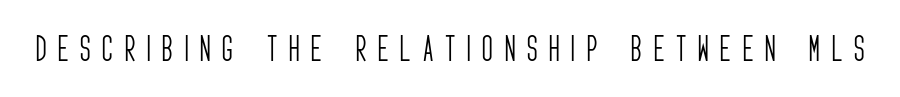
Upright lettering throughout. The passage shown is not underscored anywhere. How are the letters spaced? Widely, with obvious added tracking. A typesetter would call this proportional, since set widths differ per character. A sans-serif font was chosen for this passage. Weight: regular or lighter.
